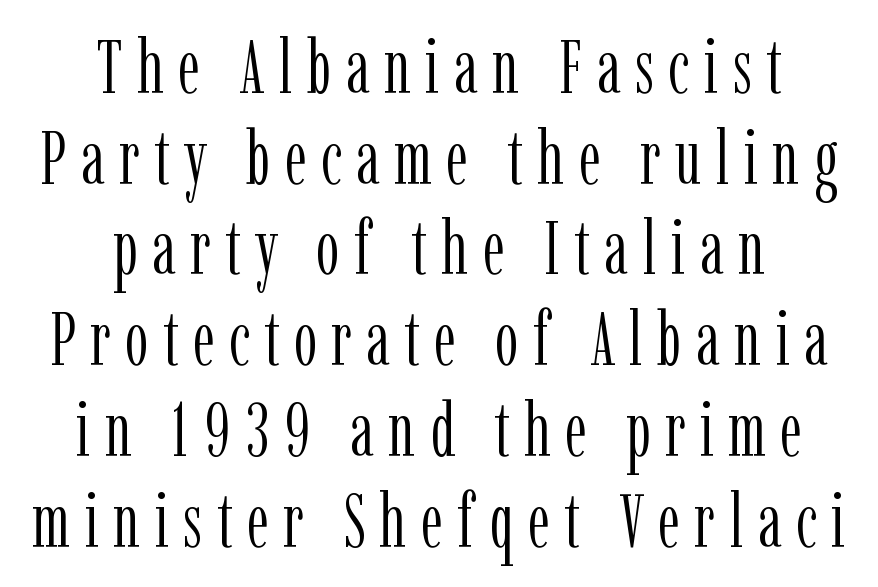
These lines are rendered in a variable-pitch font. Look at the bottom of the vertical strokes: they flare into serifs here. The passage is arranged like a title page — every line centered. The lettering stays uniformly vertical, giving the passage a roman look. The strokes are not fattened; the text isn't bold. Letters rest on an invisible, unmarked baseline.
